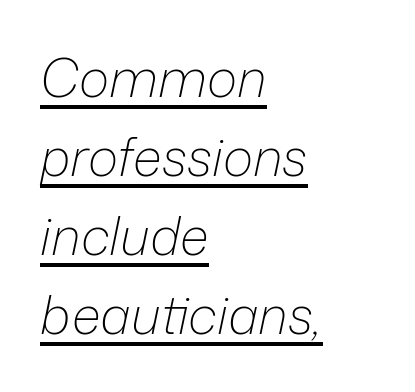
The image shows 52 px light type, italic (leaning right); set left-aligned, normal line spacing (1.52x), normal letter spacing, underlined; low stroke contrast and a medium x-height.
